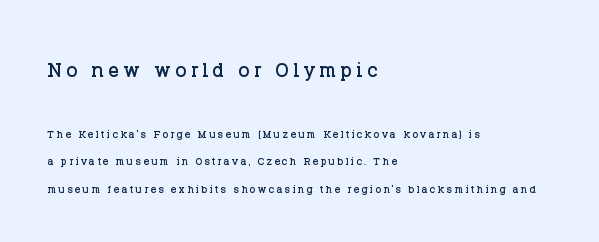
Q: Is the text italic (slanted)? A: No, it is upright.
Q: Is the text underlined? A: No.
Q: How is the paragraph aligned? A: Left-aligned.
Q: Is the spacing between lines tight, normal or loose? A: Loose.
Q: Which block of text is set in a larger size, the first (top) or the second (bottom)? A: The first (top) one.
